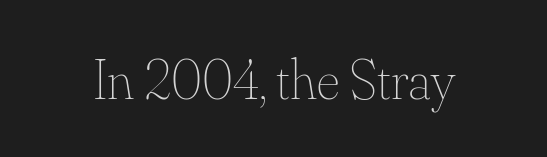
Note the varied advance widths — an 'i' is clearly narrower than an 'm'. Rendered with straight, roman letterforms. These lines keep a tight, regular rhythm from letter to letter. A clean baseline with only descenders dipping below it.
